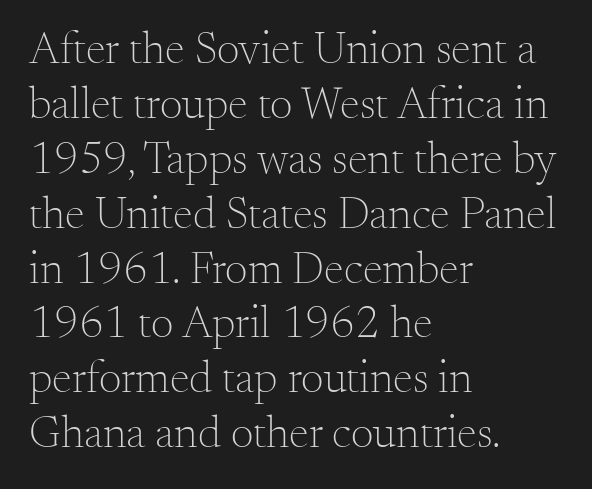
The image shows 45 px light serif type, upright; set left-aligned, line spacing 1.22x, normal letter spacing, not underlined; medium stroke contrast and a small x-height.
